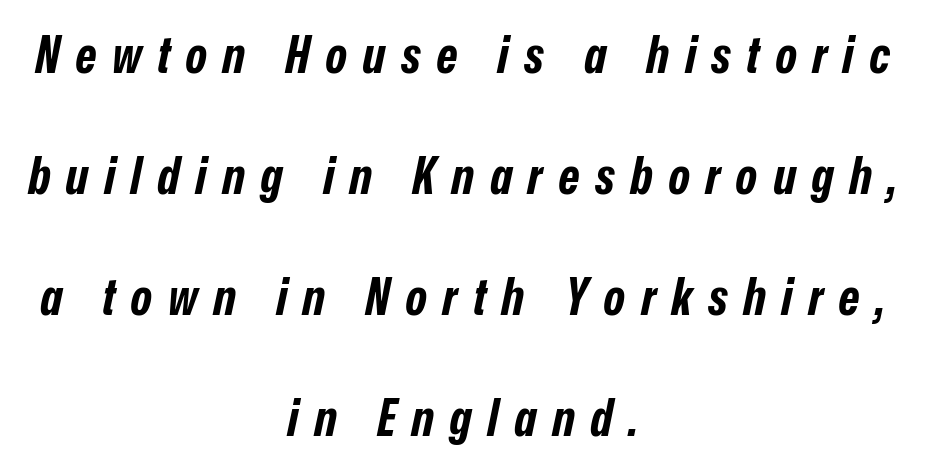
The passage shown is typed in a proportional face where columns would drift. Spacing between characters has been opened up far beyond the box default. Letters rest on an invisible, unmarked baseline. Compared with ordinary roman type, these characters are visibly tilted. Typesetter's note: full bold, strokes at maximum text heaviness.
